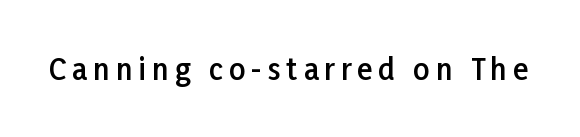
The image shows 29 px semibold sans-serif type, upright; set unusually wide letter spacing (+0.2 em), not underlined; low stroke contrast and a medium x-height.
